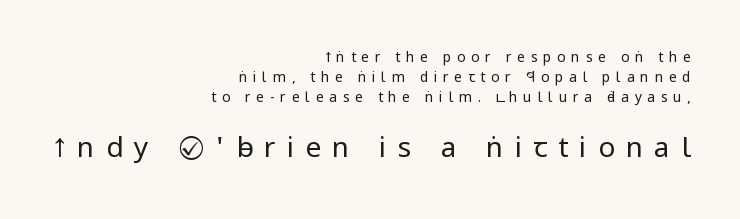
Teacher's note: observe the even right margin — that is flush-right alignment. If you squint, the bottom block still reads clearly — it's the larger of the two. Nothing heavy about these letters — not bold at all. The area under the type is left untouched. The face used here is proportionally spaced, like ordinary book or web type. Someone cranked the tracking dial way up on this one.
